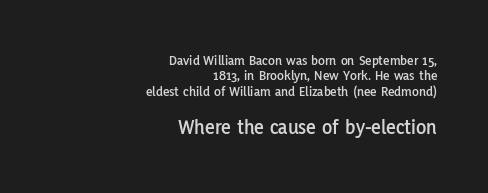
{"italic": "no", "underline": "no", "align": "right", "line_spacing": "tight", "line_spacing_ratio": 1.09, "letter_spacing": "normal", "letter_spacing_em": 0.0, "larger_block": "second", "size_ratio": 1.5, "glyph_px": 21}
